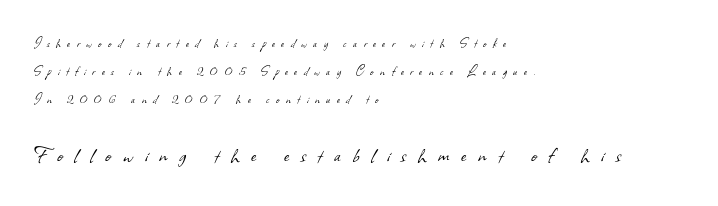
Q: Is the text bold? A: No.
Q: Is the text underlined? A: No.
Q: How is the paragraph aligned? A: Left-aligned.
Q: Is the spacing between letters normal or unusually wide? A: Unusually wide.
Q: Is the spacing between lines tight, normal or loose? A: Loose.
Q: Which block of text is set in a larger size, the first (top) or the second (bottom)? A: The second (bottom) one.
